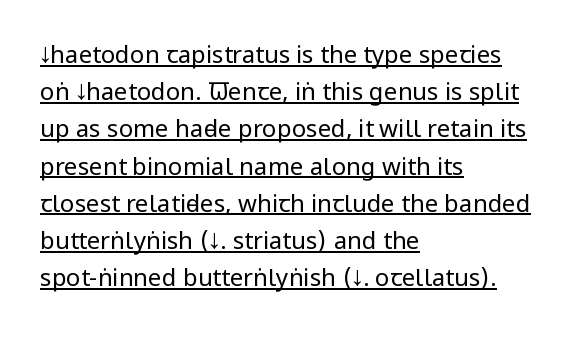
The image shows 24 px text type, upright; set left-aligned, normal line spacing (1.55x), normal letter spacing, underlined.
